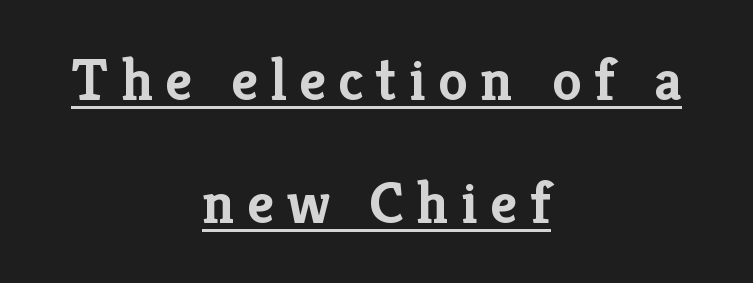
Yep, those are serifs on the letters. You can tell it's not italic because the verticals are truly vertical. Is this a fixed-width face? No — the glyphs have proportional, varying widths. Leftover space on each line is divided equally before and after the words. The sample has been set heavy, in full bold.
